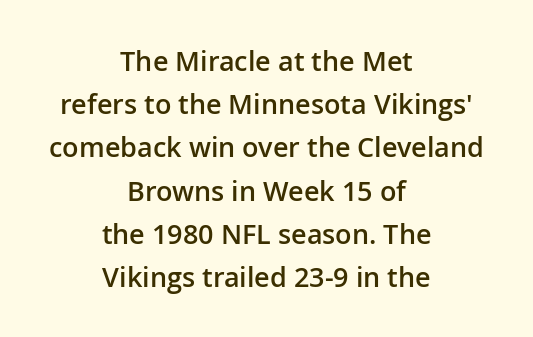
{"italic": "no", "bold": "semi", "underline": "no", "align": "center", "line_spacing": "normal", "line_spacing_ratio": 1.6, "letter_spacing": "normal", "letter_spacing_em": 0.0, "glyph_px": 27}
